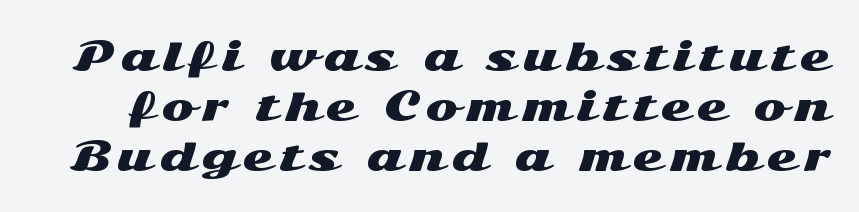
The image shows 39 px wide sans-serif type; set normal line spacing (1.28x), not underlined; medium stroke contrast and a medium x-height.
